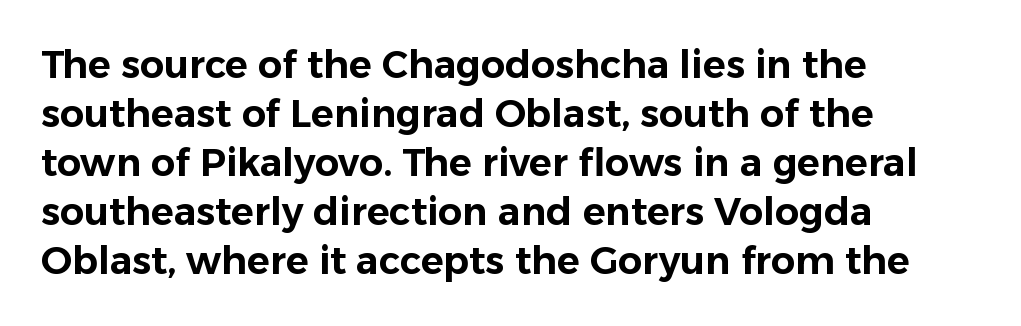
Each letter keeps its own natural width here, so spacing adapts to shape. Vertically, the passage feels balanced, rows spaced as you'd expect. Underlining? Definitely not there. Quick note: not italic, upright. Inter-character spacing is left at the font's built-in metrics. Alignment: flush left.
